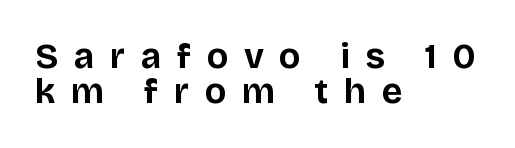
The line texture is sparse and dotted thanks to wide tracking. Characters remain perfectly vertical along every line. Reading down the column, the eye jumps only a short way to each next line. No feet cap the strokes, marking this as sans-serif type. A clean baseline with only descenders dipping below it.
